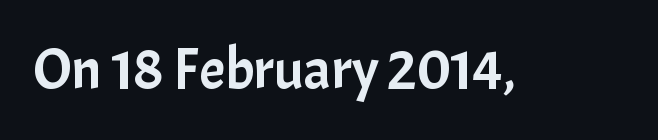
Style check: upright. There is no visible air inserted between adjacent glyphs. Regarding serifs, this sample does without them. Each letter keeps its own natural width here, so spacing adapts to shape. A bare baseline throughout the passage.
